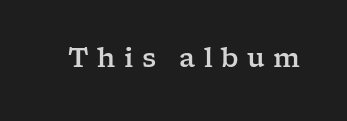
The image shows 26 px text type, upright; set unusually wide letter spacing (+0.32 em), not underlined.
